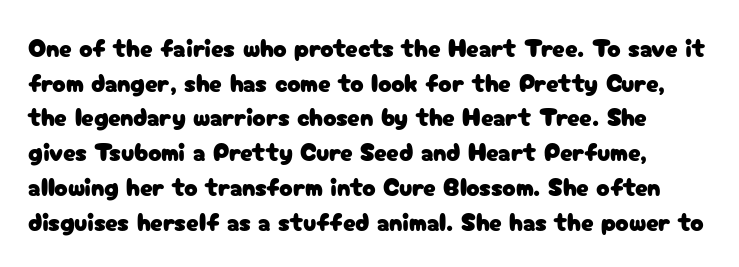
Q: Is the text italic (slanted)? A: No, it is upright.
Q: Is the text underlined? A: No.
Q: Is the spacing between letters normal or unusually wide? A: Normal.
Q: Is the spacing between lines tight, normal or loose? A: Normal.
